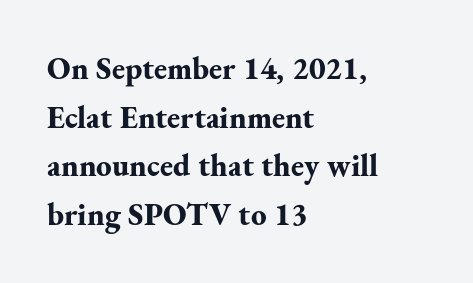
Q: Is the text bold? A: Yes.
Q: Is the text italic (slanted)? A: No, it is upright.
Q: Is the typeface a serif or a sans-serif typeface? A: Serif.
Q: Is the text underlined? A: No.
Q: How is the paragraph aligned? A: Left-aligned.
Q: Is the spacing between letters normal or unusually wide? A: Normal.
Q: Is the spacing between lines tight, normal or loose? A: Normal.
Q: Width (condensed, normal, or wide)? A: Normal.
Q: Stroke contrast? A: Medium.
Q: x-height? A: Small.
Q: Monospaced? A: No.
